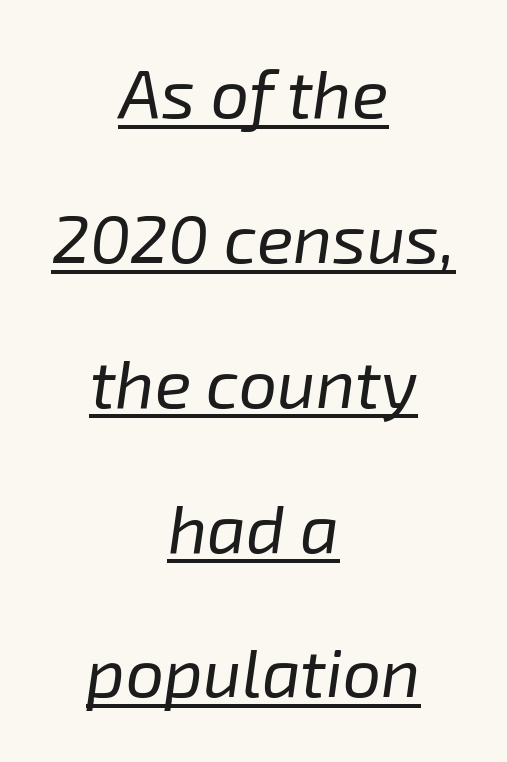
These lines stack symmetrically, like a column narrowing and widening about its center. The passage shown is typed in a proportional face where columns would drift. Summary of weight: not heavy and not bold. Somebody hit Ctrl+U on this one — the words are underlined. Whoever set this chose breathing room over compactness in the vertical rhythm.
